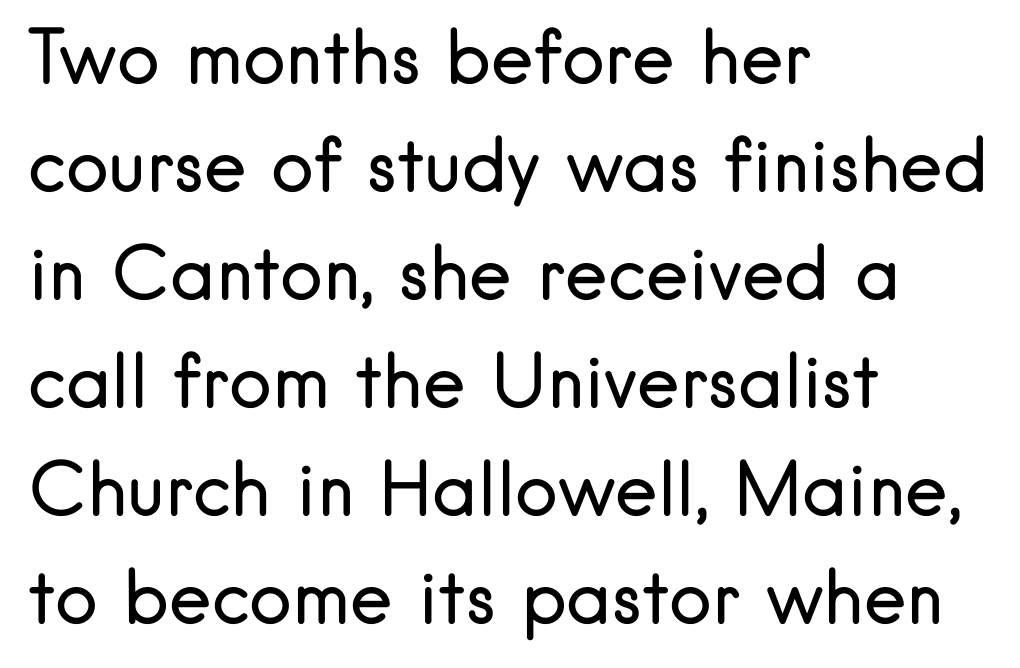
A student would call this left alignment; a typographer would say flush left, rag right. When letters stand straight like this, we call the style roman or upright. Summary of vertical rhythm: regular, with standard interline spacing. The letters advance in unequal steps, a hallmark of proportional type.
